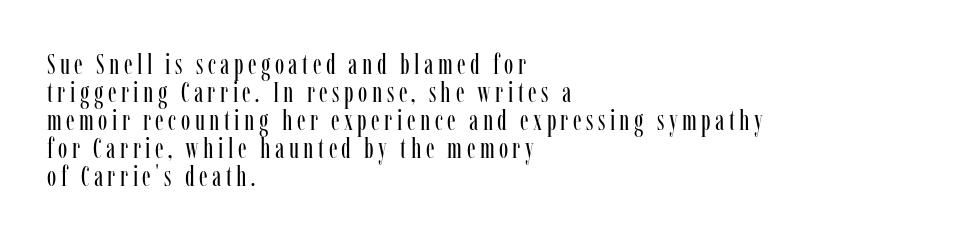
Q: Is the text bold? A: No.
Q: Is the text italic (slanted)? A: No, it is upright.
Q: Is the typeface a serif or a sans-serif typeface? A: Serif.
Q: Is the text underlined? A: No.
Q: How is the paragraph aligned? A: Left-aligned.
Q: Is the spacing between lines tight, normal or loose? A: Tight.
Q: Width (condensed, normal, or wide)? A: Condensed.
Q: Stroke contrast? A: Low.
Q: x-height? A: Medium.
Q: Monospaced? A: No.
